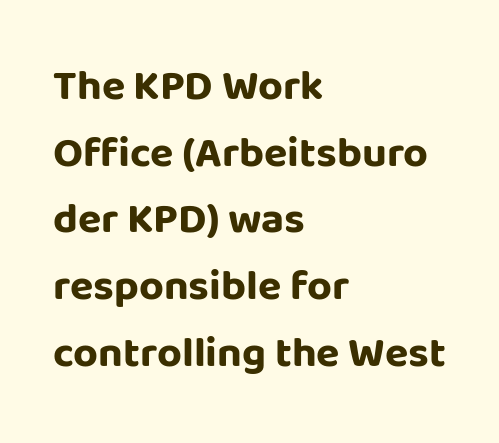
The image shows 43 px bold sans-serif type, upright; set left-aligned, normal line spacing (1.55x), normal letter spacing, not underlined; low stroke contrast and a large x-height.
